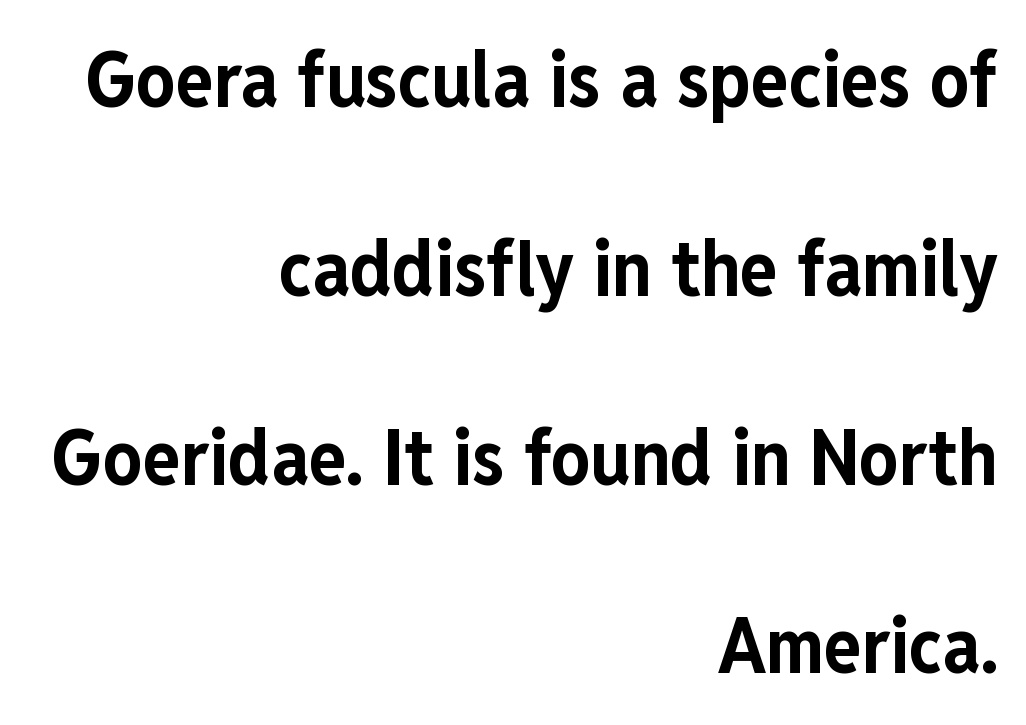
The image shows 78 px bold, condensed sans-serif type, upright; set right-aligned, loose line spacing (2.42x), normal letter spacing, not underlined; low stroke contrast and a medium x-height.
